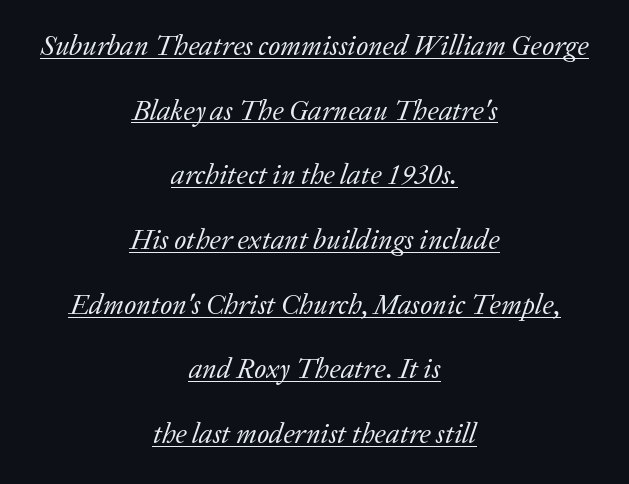
The image shows 28 px regular-weight serif type, italic (leaning right); set centered, loose line spacing (2.31x), normal letter spacing, underlined; low stroke contrast and a medium x-height.
